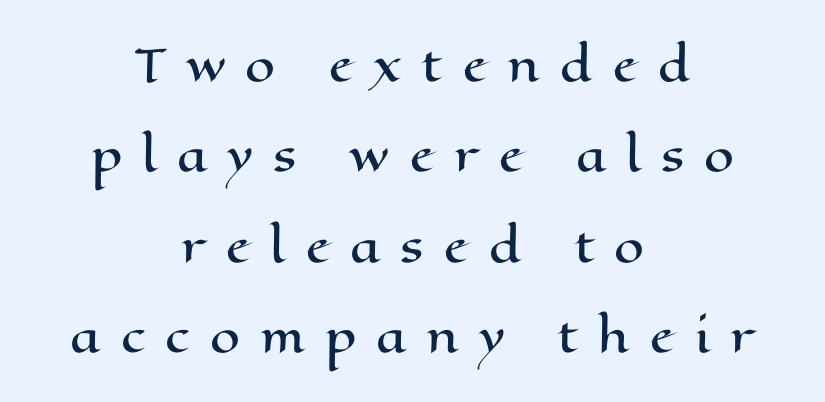
Q: Is the text italic (slanted)? A: No, it is upright.
Q: Is the text underlined? A: No.
Q: How is the paragraph aligned? A: Centered.
Q: Is the spacing between letters normal or unusually wide? A: Unusually wide.
Q: Is the spacing between lines tight, normal or loose? A: Loose.
Q: Width (condensed, normal, or wide)? A: Wide.
Q: Stroke contrast? A: High.
Q: x-height? A: Medium.
Q: Monospaced? A: No.
